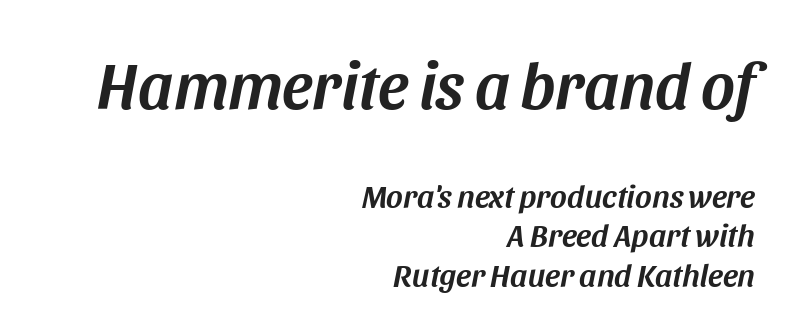
The image shows 65 px text type, italic (leaning right); set right-aligned, line spacing 1.24x, normal letter spacing, not underlined; the first (top) block is 2.03x larger; medium stroke contrast and a large x-height.
